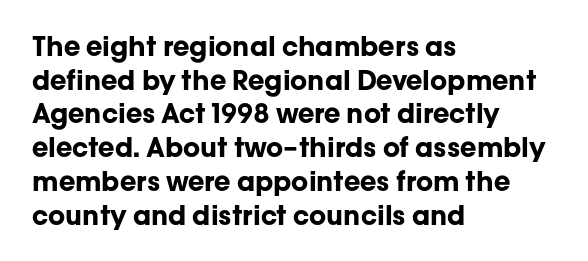
Q: Is the text bold? A: Yes.
Q: Is the text italic (slanted)? A: No, it is upright.
Q: Is the text underlined? A: No.
Q: How is the paragraph aligned? A: Left-aligned.
Q: Is the spacing between letters normal or unusually wide? A: Normal.
Q: Is the spacing between lines tight, normal or loose? A: Normal.
